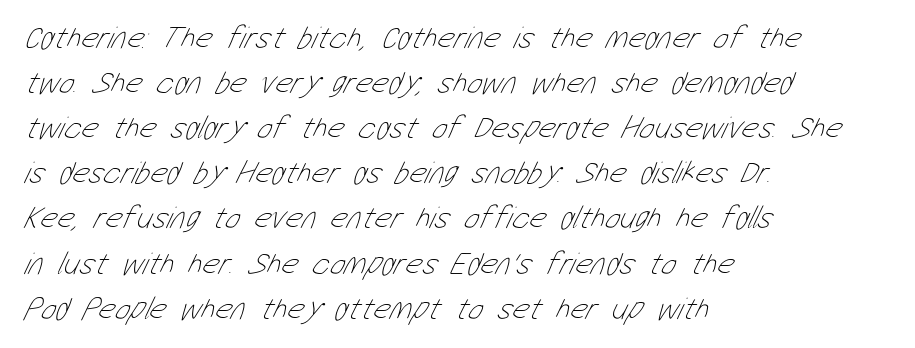
Reading down the block, your eye returns to a fixed left position each line. Notice how descenders clear the ascenders below comfortably — that's standard leading. Bold? No — there's no thickening of the strokes. How are the letters spaced? Ordinarily, with no added tracking. These lines are rendered in a variable-pitch font. Has an underline been added? It has not.
